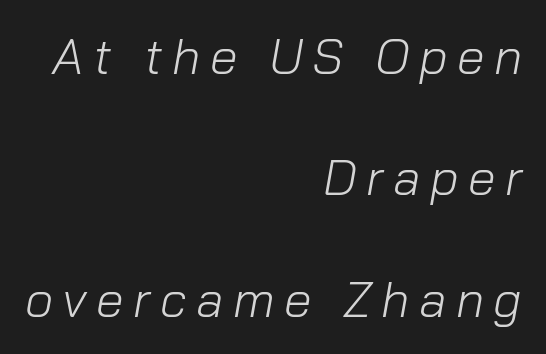
{"italic": "yes", "lean": "right", "slant_degrees": 10, "bold": "no", "weight": "light", "width": "normal", "stroke_contrast": "low", "x_height": "medium", "monospaced": "no", "underline": "no", "align": "right", "line_spacing": "loose", "line_spacing_ratio": 2.43, "glyph_px": 50}
